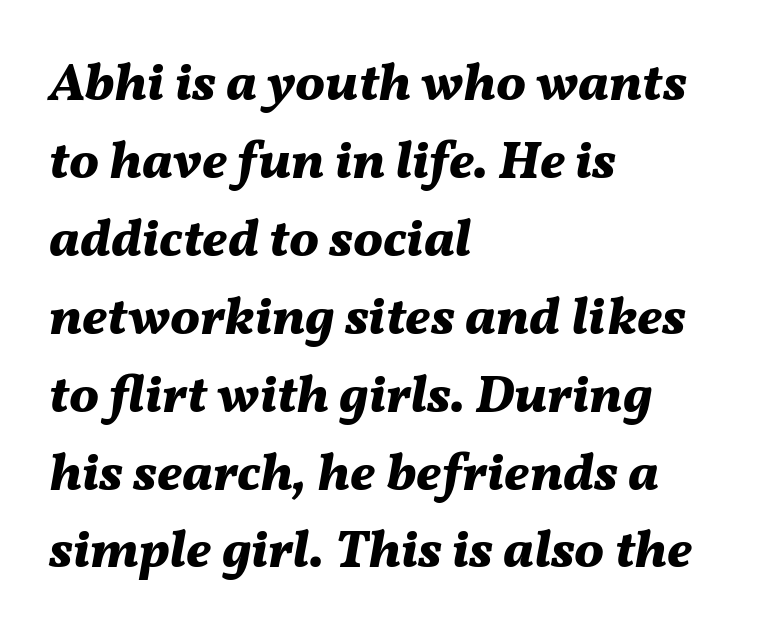
How are the letters spaced? Ordinarily, with no added tracking. Any mark beneath the type? The region is blank. What's the leading like? Ordinary, nothing unusual. You could not count columns in this text — the font is proportionally spaced. Heavy-handed strokes throughout: this text is bold. Emphasis-style slanted type is in use.
